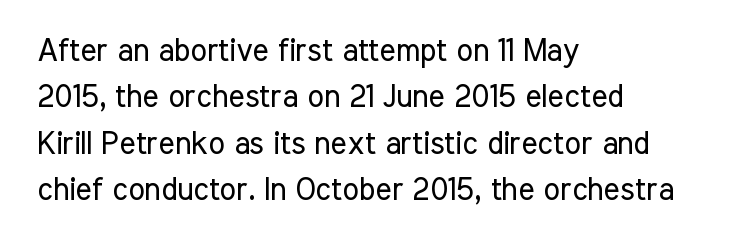
{"serif": "no", "italic": "no", "bold": "no", "weight": "regular", "width": "condensed", "stroke_contrast": "low", "x_height": "medium", "monospaced": "no", "underline": "no", "align": "left", "line_spacing": "normal", "line_spacing_ratio": 1.5, "letter_spacing": "normal", "letter_spacing_em": 0.0, "glyph_px": 31}
